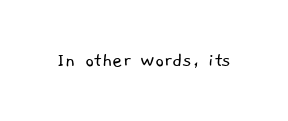
The image shows 22 px text type; set normal letter spacing, not underlined.
